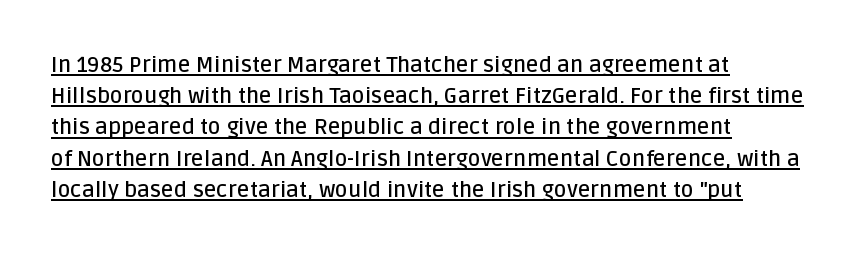
You can tell it's not italic because the verticals are truly vertical. The line-height multiplier appears to be the usual default. All the whitespace from short lines collects on the right. Each word holds together tightly as a unit, with standard inter-letter gaps. As a designer I'd log this as weight 600, semibold. Descenders here cross a horizontal rule under the line.
